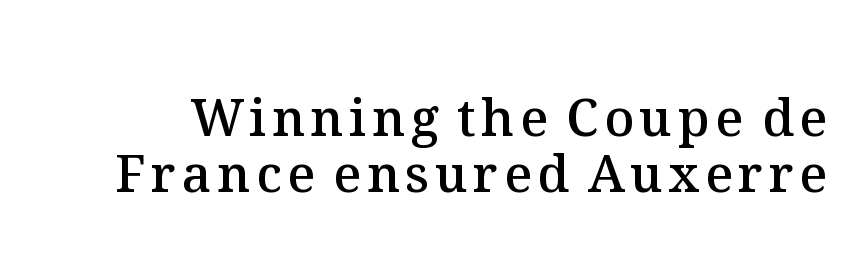
Character widths vary here, with narrow letters taking less room than wide ones. Typesetter's note: demi weight, one step under bold. A clean baseline with only descenders dipping below it. Cramped leading. If you drew a line through each stem, it would be perfectly vertical.
